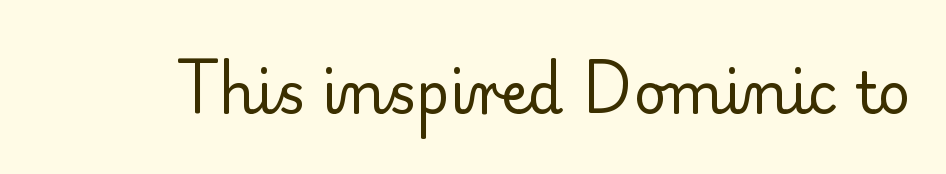
The designer went with a serif here, giving each stem small feet. Tracking here is standard; glyphs follow each other at the usual distance. The letters advance in unequal steps, a hallmark of proportional type. No extra ink here — the face is not bold.
